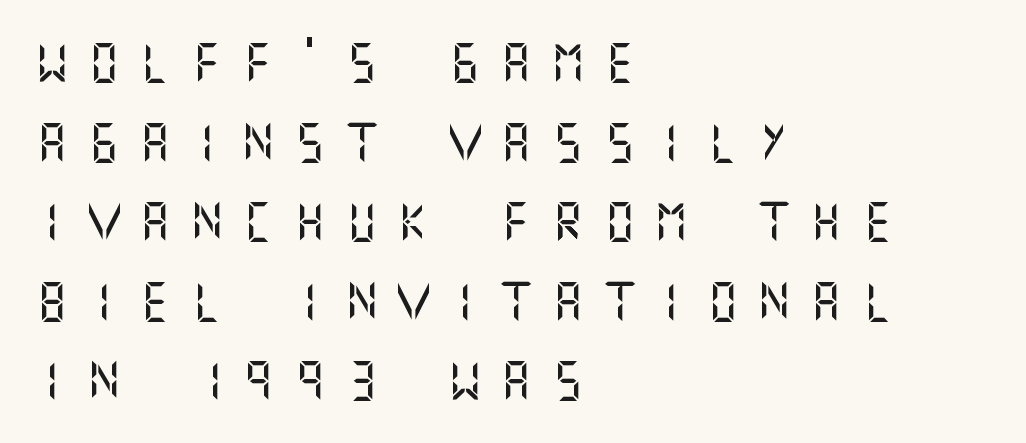
{"serif": "no", "italic": "no", "width": "normal", "stroke_contrast": "medium", "x_height": "large", "underline": "no", "align": "left", "line_spacing": "loose", "line_spacing_ratio": 1.99, "letter_spacing": "wide", "letter_spacing_em": 0.49, "glyph_px": 40}
